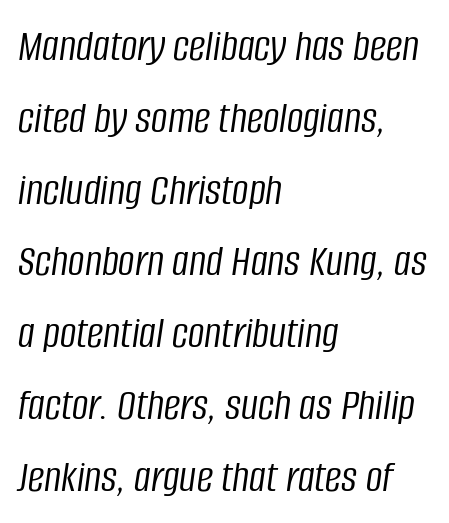
Varying glyph widths throughout — classic text-font behaviour. These lines stack with their left ends in a neat column. Underlining? Definitely not there. The characters are drawn with everyday or finer stroke widths. The axis of the letterforms is tilted away from vertical.
